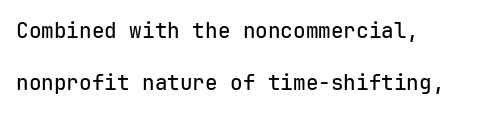
Q: Is the text italic (slanted)? A: No, it is upright.
Q: Is the text underlined? A: No.
Q: How is the paragraph aligned? A: Left-aligned.
Q: Is the spacing between letters normal or unusually wide? A: Normal.
Q: Is the spacing between lines tight, normal or loose? A: Loose.
